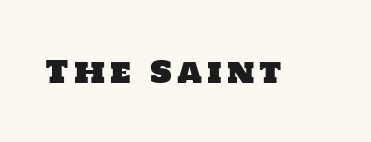
Q: Is the typeface a serif or a sans-serif typeface? A: Sans-serif.
Q: Is the text underlined? A: No.
Q: Width (condensed, normal, or wide)? A: Normal.
Q: Stroke contrast? A: Low.
Q: x-height? A: Large.
Q: Monospaced? A: No.
